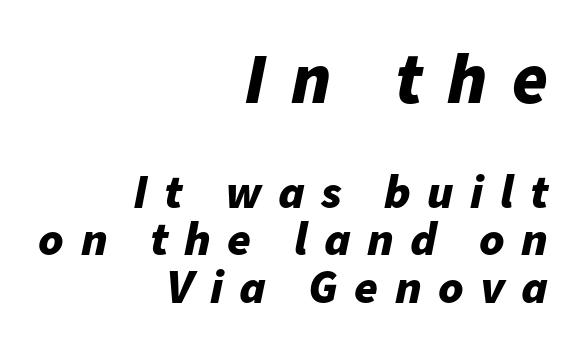
{"italic": "yes", "lean": "right", "slant_degrees": 11, "bold": "yes", "weight": "bold", "width": "normal", "stroke_contrast": "low", "x_height": "medium", "monospaced": "no", "underline": "no", "align": "right", "line_spacing": "tight", "line_spacing_ratio": 0.99, "letter_spacing": "wide", "letter_spacing_em": 0.34, "larger_block": "first", "size_ratio": 1.5, "glyph_px": 72}
